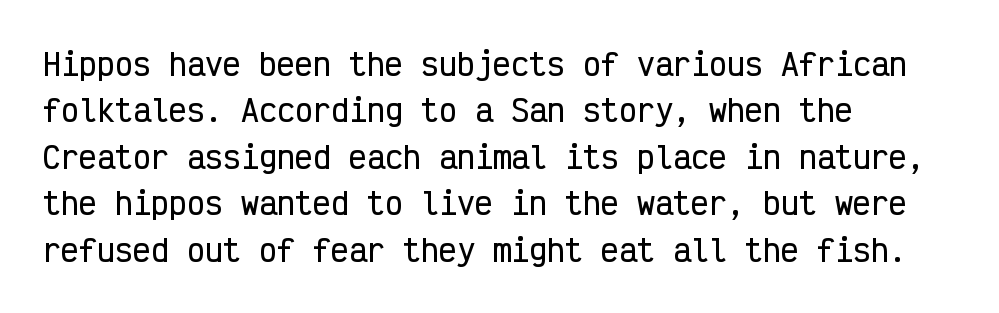
Q: Is the text italic (slanted)? A: No, it is upright.
Q: Is the typeface a serif or a sans-serif typeface? A: Sans-serif.
Q: Is the text underlined? A: No.
Q: How is the paragraph aligned? A: Left-aligned.
Q: Is the spacing between letters normal or unusually wide? A: Normal.
Q: Is the spacing between lines tight, normal or loose? A: Normal.
Q: Width (condensed, normal, or wide)? A: Condensed.
Q: Stroke contrast? A: Low.
Q: x-height? A: Medium.
Q: Monospaced? A: Yes.
